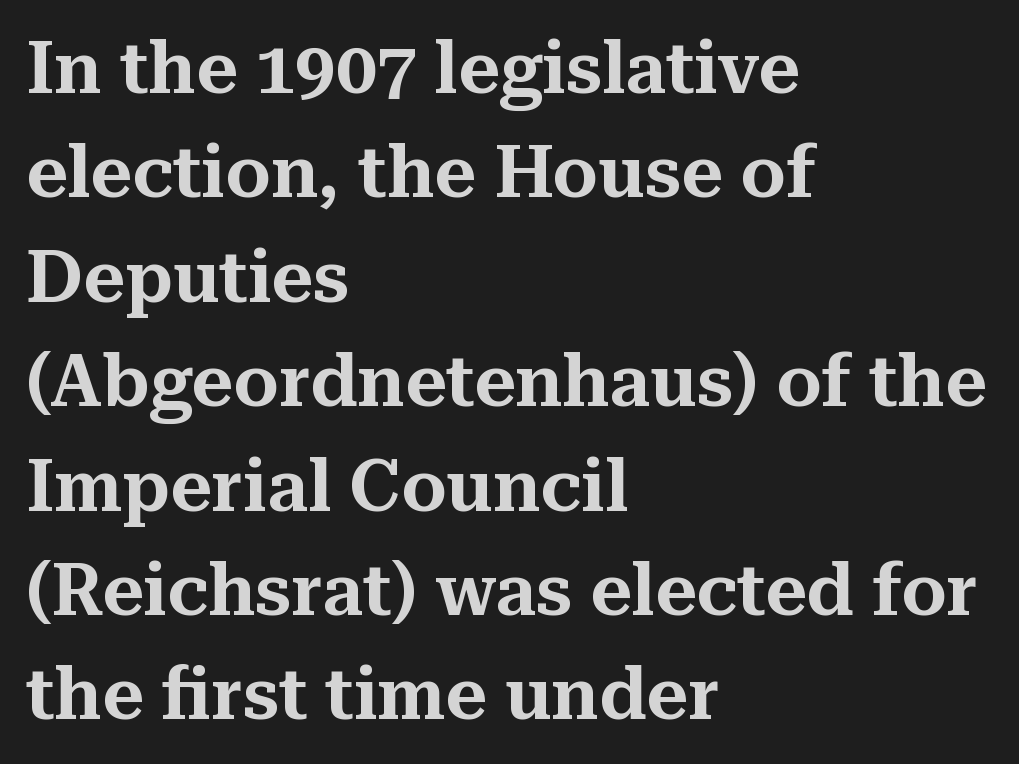
The image shows 72 px serif type, upright; set left-aligned, normal line spacing (1.45x), normal letter spacing, not underlined; medium stroke contrast and a medium x-height.
